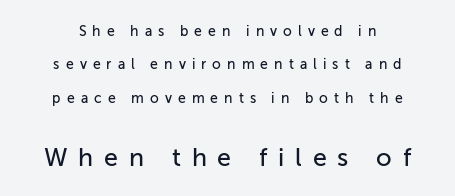
The image shows 25 px text type, upright; set centered, loose line spacing (2.39x), unusually wide letter spacing (+0.43 em), not underlined; the second (bottom) block is 1.79x larger.
